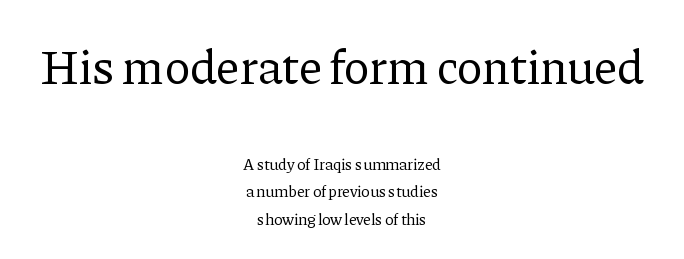
Q: Is the text bold? A: No.
Q: Is the text italic (slanted)? A: No, it is upright.
Q: Is the typeface a serif or a sans-serif typeface? A: Serif.
Q: Is the text underlined? A: No.
Q: How is the paragraph aligned? A: Centered.
Q: Is the spacing between letters normal or unusually wide? A: Normal.
Q: Which block of text is set in a larger size, the first (top) or the second (bottom)? A: The first (top) one.
Q: Width (condensed, normal, or wide)? A: Normal.
Q: Stroke contrast? A: Low.
Q: x-height? A: Medium.
Q: Monospaced? A: No.
